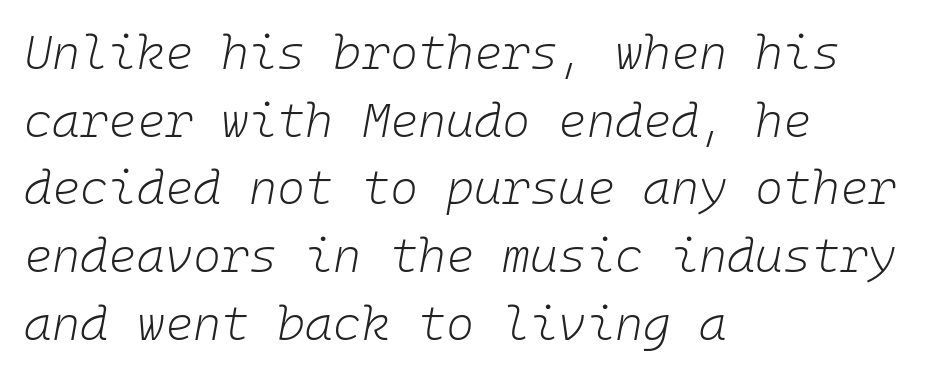
{"italic": "yes", "lean": "right", "slant_degrees": 10, "bold": "no", "weight": "light", "width": "normal", "stroke_contrast": "low", "x_height": "medium", "monospaced": "yes", "underline": "no", "align": "left", "line_spacing": "normal", "line_spacing_ratio": 1.41, "letter_spacing": "normal", "letter_spacing_em": 0.0, "glyph_px": 48}
